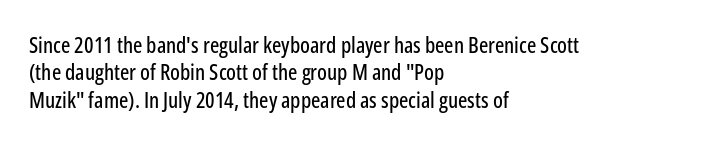
The image shows 22 px text type, upright; set left-aligned, normal line spacing (1.25x), normal letter spacing, not underlined.
